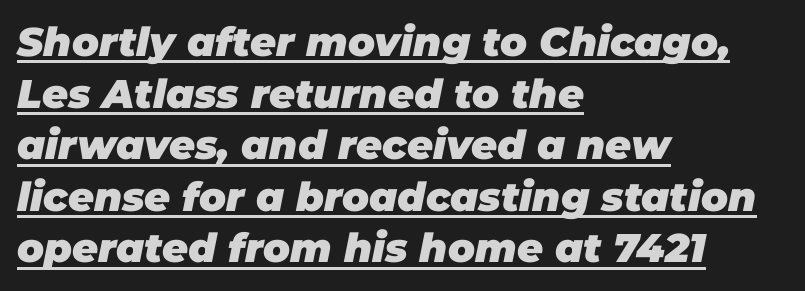
Q: Is the text bold? A: Yes.
Q: Is the text italic (slanted)? A: Yes, it leans right by about 11 degrees.
Q: Is the text underlined? A: Yes.
Q: How is the paragraph aligned? A: Left-aligned.
Q: Is the spacing between letters normal or unusually wide? A: Normal.
Q: Is the spacing between lines tight, normal or loose? A: Normal.
Q: Width (condensed, normal, or wide)? A: Normal.
Q: Stroke contrast? A: Low.
Q: x-height? A: Large.
Q: Monospaced? A: No.
